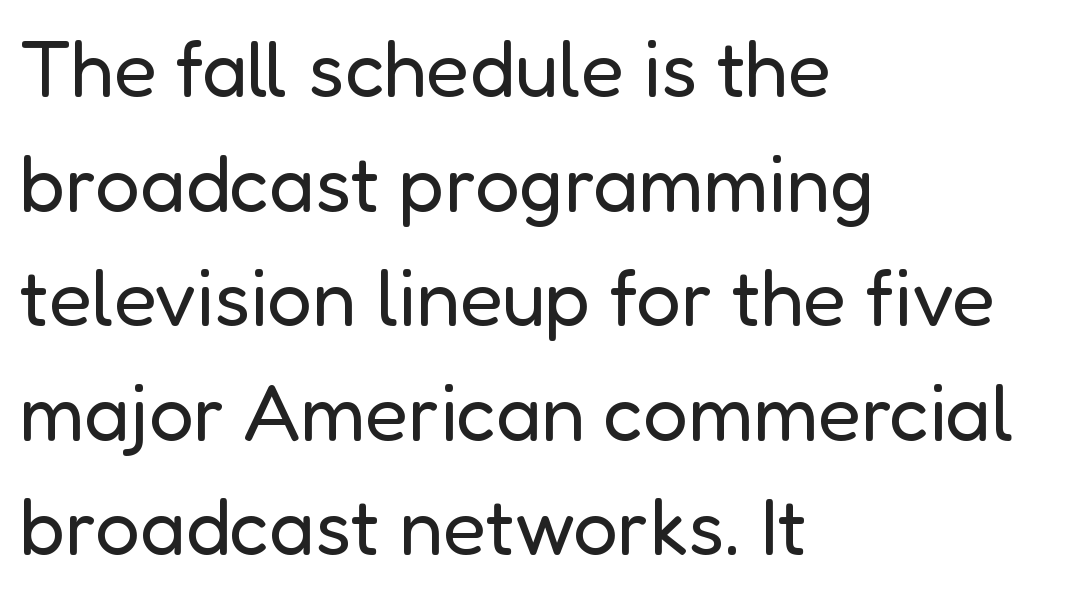
The image shows 79 px regular-weight sans-serif type, upright; set left-aligned, normal line spacing (1.45x), normal letter spacing, not underlined; low stroke contrast and a medium x-height.
